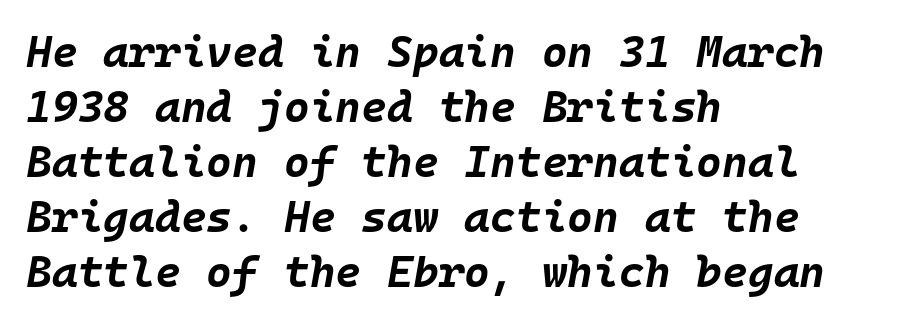
Q: Is the text bold? A: Yes.
Q: Is the text italic (slanted)? A: Yes, it leans right by about 10 degrees.
Q: Is the text underlined? A: No.
Q: How is the paragraph aligned? A: Left-aligned.
Q: Is the spacing between letters normal or unusually wide? A: Normal.
Q: Is the spacing between lines tight, normal or loose? A: Normal.
Q: Width (condensed, normal, or wide)? A: Normal.
Q: Stroke contrast? A: Low.
Q: x-height? A: Large.
Q: Monospaced? A: Yes.
